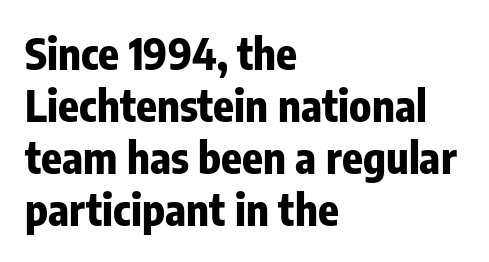
{"serif": "no", "italic": "no", "bold": "yes", "weight": "bold", "width": "condensed", "stroke_contrast": "low", "x_height": "medium", "monospaced": "no", "underline": "no", "align": "left", "line_spacing_ratio": 1.21, "letter_spacing": "normal", "letter_spacing_em": 0.0, "glyph_px": 43}
